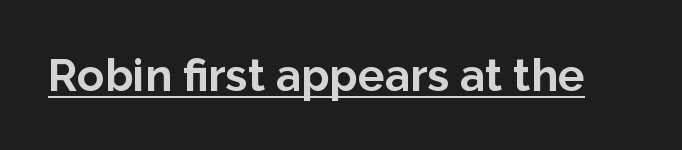
Q: Is the text bold? A: Yes.
Q: Is the text italic (slanted)? A: No, it is upright.
Q: Is the typeface a serif or a sans-serif typeface? A: Sans-serif.
Q: Is the text underlined? A: Yes.
Q: Is the spacing between letters normal or unusually wide? A: Normal.
Q: Width (condensed, normal, or wide)? A: Normal.
Q: Stroke contrast? A: Low.
Q: x-height? A: Medium.
Q: Monospaced? A: No.
